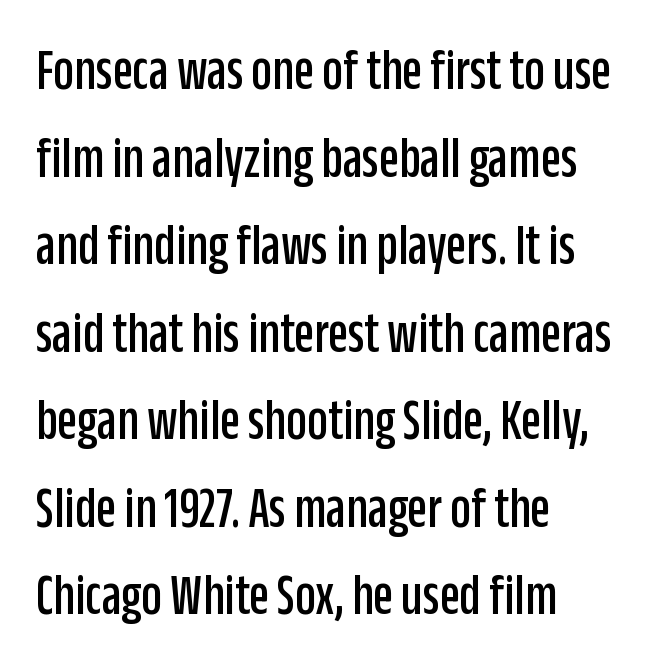
A typesetter would mark this as roman, not italic. Think of a printed novel: that variable character pitch is what you see here. Line beginnings align vertically; line endings do not. The rendering shows plain stroke endings on the letterforms — a sans-serif design.
